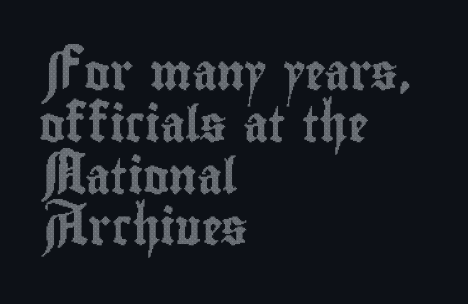
Q: Is the text italic (slanted)? A: No, it is upright.
Q: Is the text underlined? A: No.
Q: How is the paragraph aligned? A: Left-aligned.
Q: Is the spacing between letters normal or unusually wide? A: Normal.
Q: Is the spacing between lines tight, normal or loose? A: Normal.
Q: Width (condensed, normal, or wide)? A: Condensed.
Q: x-height? A: Small.
Q: Monospaced? A: No.
